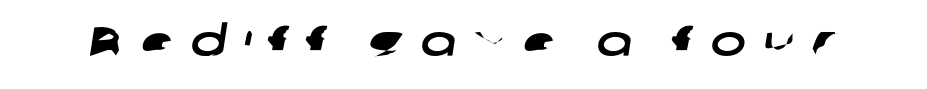
{"serif": "no", "width": "wide", "stroke_contrast": "low", "x_height": "medium", "monospaced": "no", "underline": "no", "letter_spacing": "wide", "letter_spacing_em": 0.41, "glyph_px": 42}
